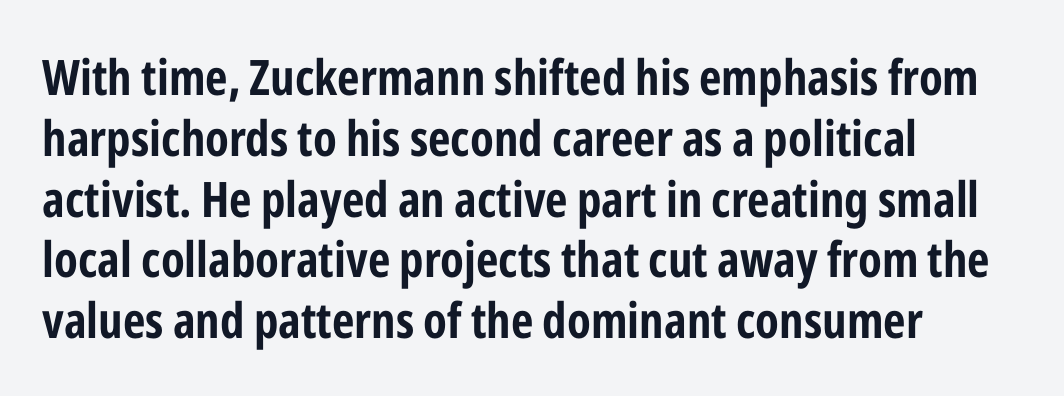
The image shows 49 px condensed sans-serif type, upright; set left-aligned, line spacing 1.24x, normal letter spacing, not underlined; low stroke contrast and a medium x-height.
